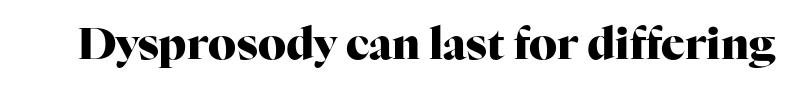
Weight check: bold — yes, fully. Examine the stroke ends and you'll spot serifs. The specimen omits any rule beneath the text block's lines. Is the letter spacing exaggerated? No — it looks like the ordinary default.
